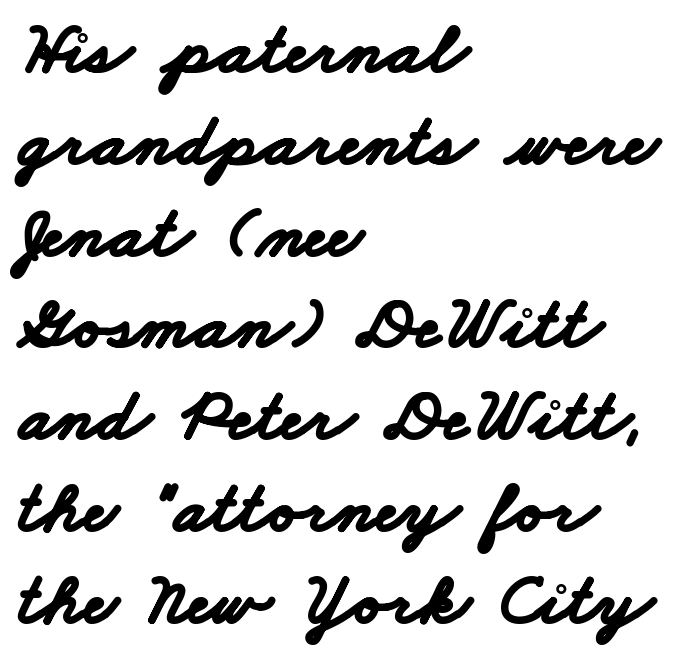
{"serif": "no", "bold": "yes", "weight": "bold", "width": "wide", "stroke_contrast": "low", "x_height": "small", "monospaced": "no", "underline": "no", "align": "left", "line_spacing_ratio": 1.24, "letter_spacing": "normal", "letter_spacing_em": 0.0, "glyph_px": 74}
